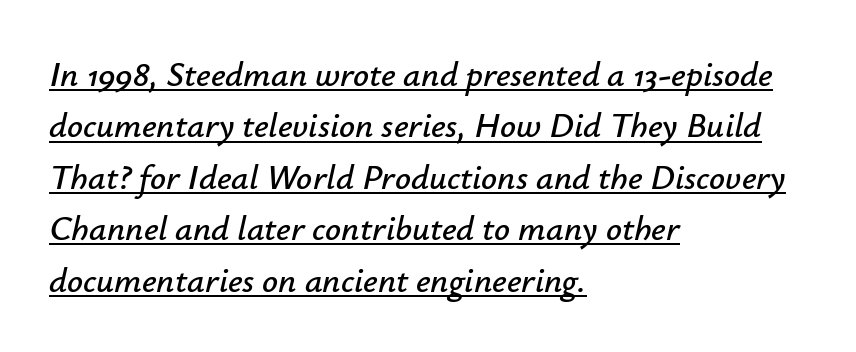
Q: Is the text italic (slanted)? A: Yes, it leans right by about 12 degrees.
Q: Is the text underlined? A: Yes.
Q: How is the paragraph aligned? A: Left-aligned.
Q: Is the spacing between letters normal or unusually wide? A: Normal.
Q: Is the spacing between lines tight, normal or loose? A: Normal.
Q: Width (condensed, normal, or wide)? A: Normal.
Q: Stroke contrast? A: Low.
Q: x-height? A: Small.
Q: Monospaced? A: No.
